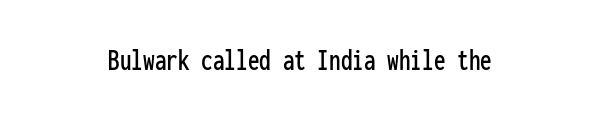
Q: Is the text italic (slanted)? A: No, it is upright.
Q: Is the typeface a serif or a sans-serif typeface? A: Sans-serif.
Q: Is the text underlined? A: No.
Q: How is the paragraph aligned? A: Centered.
Q: Is the spacing between letters normal or unusually wide? A: Normal.
Q: Width (condensed, normal, or wide)? A: Condensed.
Q: Stroke contrast? A: Low.
Q: x-height? A: Medium.
Q: Monospaced? A: Yes.
